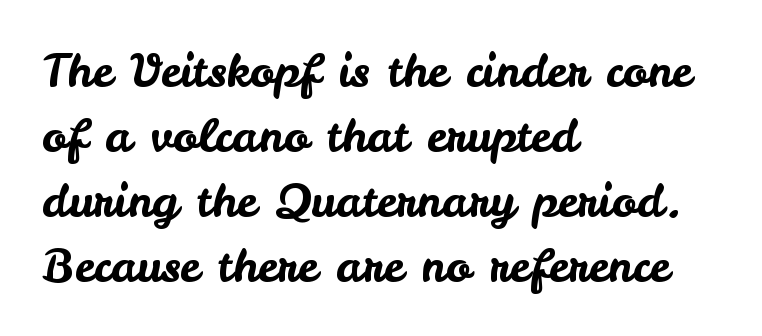
Q: Is the text italic (slanted)? A: Yes.
Q: Is the typeface a serif or a sans-serif typeface? A: Sans-serif.
Q: Is the text underlined? A: No.
Q: How is the paragraph aligned? A: Left-aligned.
Q: Is the spacing between letters normal or unusually wide? A: Normal.
Q: Is the spacing between lines tight, normal or loose? A: Normal.
Q: Width (condensed, normal, or wide)? A: Normal.
Q: Stroke contrast? A: Low.
Q: x-height? A: Small.
Q: Monospaced? A: No.
